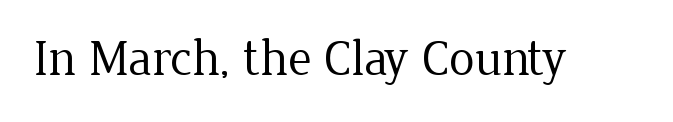
{"serif": "yes", "italic": "no", "bold": "no", "weight": "regular", "width": "normal", "stroke_contrast": "low", "x_height": "medium", "monospaced": "no", "underline": "no", "letter_spacing": "normal", "letter_spacing_em": 0.0, "glyph_px": 51}
